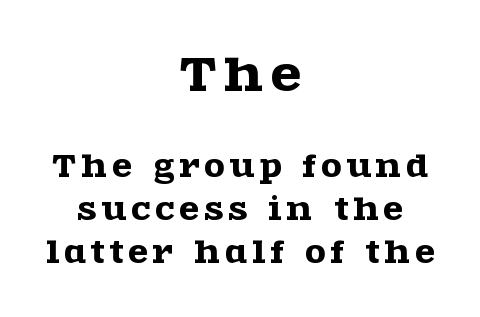
{"serif": "yes", "italic": "no", "width": "wide", "x_height": "large", "monospaced": "no", "underline": "no", "align": "center", "line_spacing": "normal", "line_spacing_ratio": 1.49, "larger_block": "first", "size_ratio": 1.52, "glyph_px": 44}
